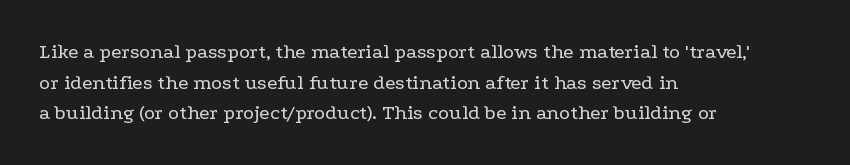
The image shows 21 px text type, upright; set left-aligned, normal line spacing (1.46x), normal letter spacing, not underlined.
